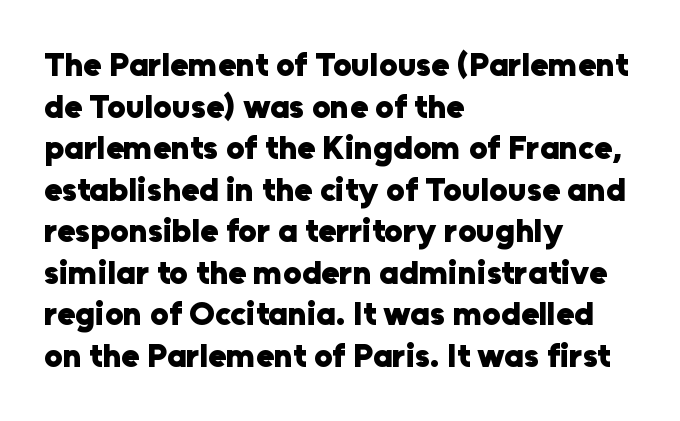
{"serif": "no", "italic": "no", "bold": "yes", "weight": "heavy", "width": "normal", "stroke_contrast": "low", "x_height": "medium", "monospaced": "no", "underline": "no", "align": "left", "line_spacing": "normal", "line_spacing_ratio": 1.26, "letter_spacing": "normal", "letter_spacing_em": 0.0, "glyph_px": 33}
